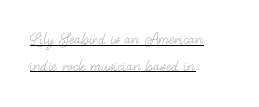
Q: Is the text bold? A: No.
Q: Is the text italic (slanted)? A: Yes.
Q: Is the text underlined? A: Yes.
Q: How is the paragraph aligned? A: Left-aligned.
Q: Is the spacing between letters normal or unusually wide? A: Normal.
Q: Is the spacing between lines tight, normal or loose? A: Normal.
